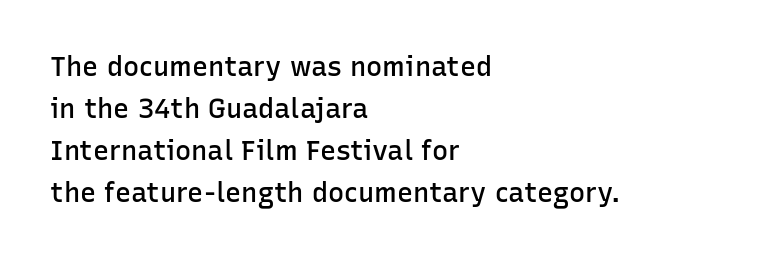
{"italic": "no", "bold": "semi", "underline": "no", "align": "left", "line_spacing": "normal", "line_spacing_ratio": 1.55, "letter_spacing": "normal", "letter_spacing_em": 0.0, "glyph_px": 27}
